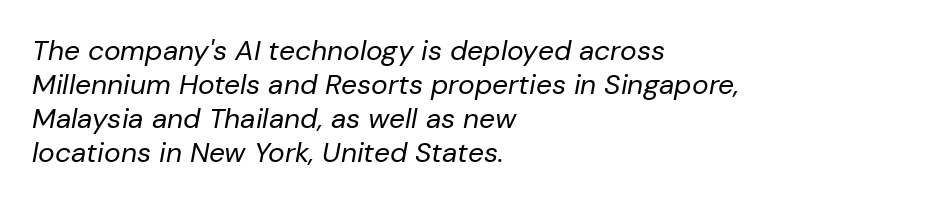
The image shows 28 px regular-weight type, italic (leaning right); set left-aligned, line spacing 1.21x, normal letter spacing, not underlined; low stroke contrast and a medium x-height.
